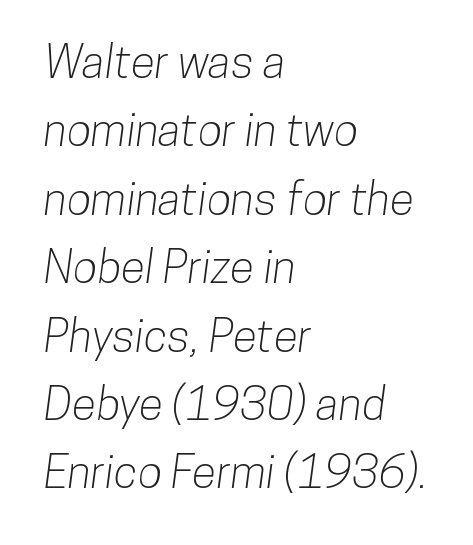
The image shows 45 px condensed sans-serif type; set left-aligned, normal line spacing (1.52x), normal letter spacing, not underlined; low stroke contrast and a medium x-height.
